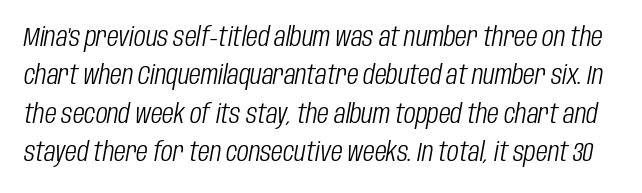
Q: Is the text bold? A: No.
Q: Is the text italic (slanted)? A: Yes, it leans right by about 10 degrees.
Q: Is the text underlined? A: No.
Q: Is the spacing between letters normal or unusually wide? A: Normal.
Q: Is the spacing between lines tight, normal or loose? A: Normal.
